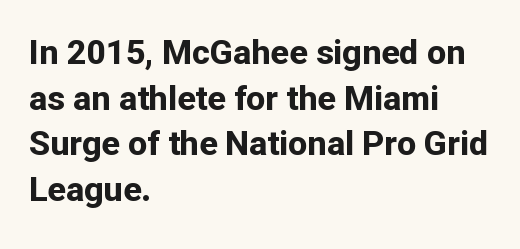
Q: Is the text bold? A: Yes.
Q: Is the text italic (slanted)? A: No, it is upright.
Q: Is the typeface a serif or a sans-serif typeface? A: Sans-serif.
Q: Is the text underlined? A: No.
Q: How is the paragraph aligned? A: Left-aligned.
Q: Is the spacing between letters normal or unusually wide? A: Normal.
Q: Is the spacing between lines tight, normal or loose? A: Normal.
Q: Width (condensed, normal, or wide)? A: Normal.
Q: Stroke contrast? A: Low.
Q: x-height? A: Medium.
Q: Monospaced? A: No.
